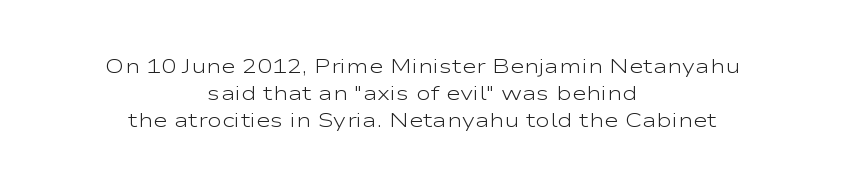
{"italic": "no", "bold": "no", "underline": "no", "align": "center", "line_spacing": "normal", "line_spacing_ratio": 1.34, "letter_spacing": "normal", "letter_spacing_em": 0.0, "glyph_px": 20}
